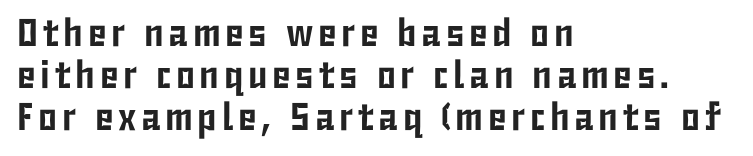
The image shows 39 px condensed sans-serif type, upright; set left-aligned, tight line spacing (1.08x), not underlined; low stroke contrast and a medium x-height.
